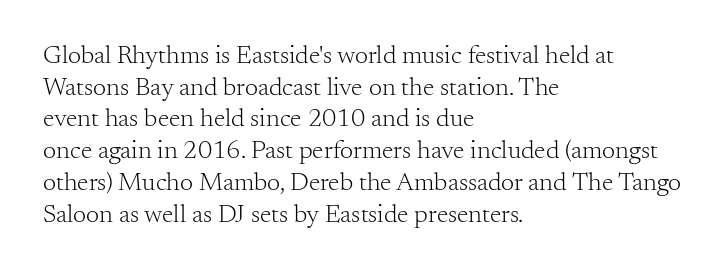
The image shows 26 px text type, upright; set left-aligned, line spacing 1.22x, normal letter spacing, not underlined.
